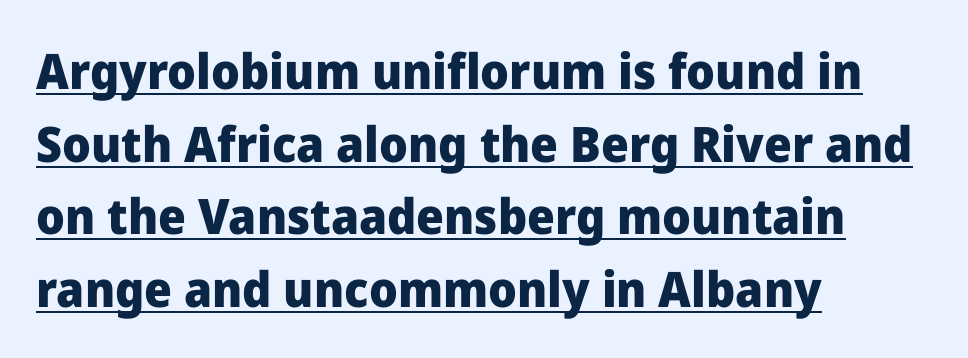
The face used here is a sans, in the tradition of grotesques and geometrics. Unlike italic type, these characters show no tilt at all. Evenly set lines give the paragraph a standard silhouette. Thick stems and heavy bowls — unmistakably bold.
